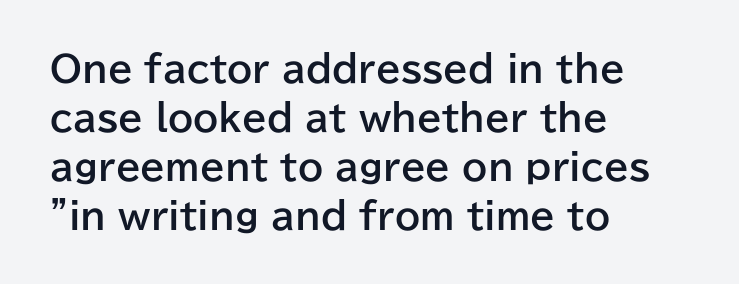
Students, this is bold: see how much ink each stroke carries. Spacing verdict: proportional, widths tailored to each character. I'd call this a sans setting — the letters go barefoot. Horizontal bands of white between lines are of average thickness.
